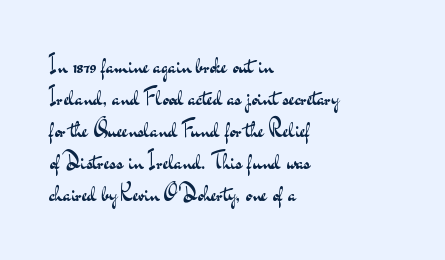
Weight: in the light-to-regular range. These lines keep a tight, regular rhythm from letter to letter. Any mark beneath the type? The region is blank. Left-aligned paragraph, ragged on the right. Honestly, the row spacing looks completely unremarkable.
